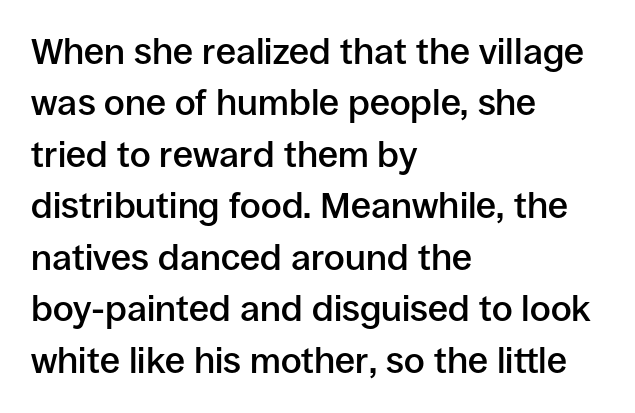
This rendering leaves character spacing at its baseline value. Look at the bottom of the vertical strokes: they stop flat, with no serifs. Every stem runs plumb, perpendicular to the baseline. Summary of vertical rhythm: regular, with standard interline spacing. The paragraph shown leans on its left margin. Descenders are the only things crossing below the line.
